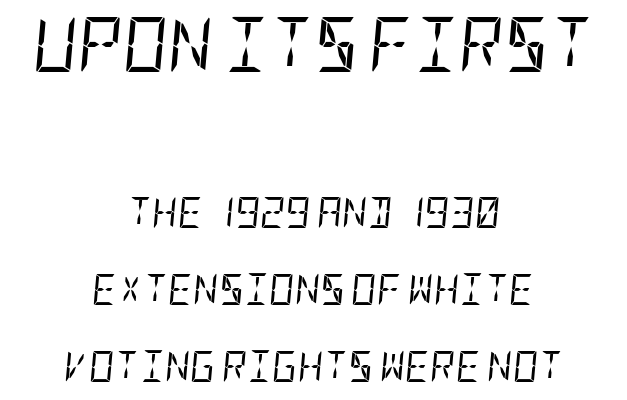
Q: Is the text bold? A: No.
Q: Is the text italic (slanted)? A: Yes, it leans right by about 5 degrees.
Q: Is the text underlined? A: No.
Q: How is the paragraph aligned? A: Centered.
Q: Is the spacing between letters normal or unusually wide? A: Normal.
Q: Is the spacing between lines tight, normal or loose? A: Loose.
Q: Which block of text is set in a larger size, the first (top) or the second (bottom)? A: The first (top) one.
Q: Width (condensed, normal, or wide)? A: Condensed.
Q: Stroke contrast? A: Low.
Q: x-height? A: Large.
